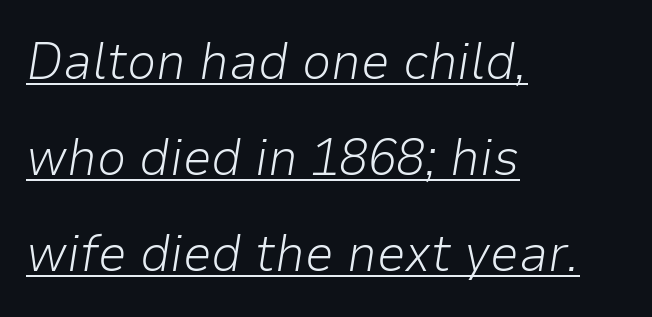
{"italic": "yes", "lean": "right", "slant_degrees": 9, "bold": "no", "weight": "light", "width": "normal", "stroke_contrast": "low", "x_height": "medium", "monospaced": "no", "underline": "yes", "align": "left", "line_spacing_ratio": 1.85, "letter_spacing": "normal", "letter_spacing_em": 0.0, "glyph_px": 52}
